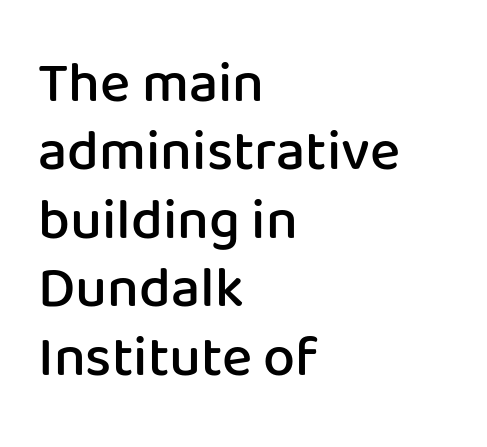
Q: Is the text bold? A: Semi-bold.
Q: Is the text italic (slanted)? A: No, it is upright.
Q: Is the typeface a serif or a sans-serif typeface? A: Sans-serif.
Q: Is the text underlined? A: No.
Q: How is the paragraph aligned? A: Left-aligned.
Q: Is the spacing between letters normal or unusually wide? A: Normal.
Q: Width (condensed, normal, or wide)? A: Normal.
Q: Stroke contrast? A: Low.
Q: x-height? A: Medium.
Q: Monospaced? A: No.
